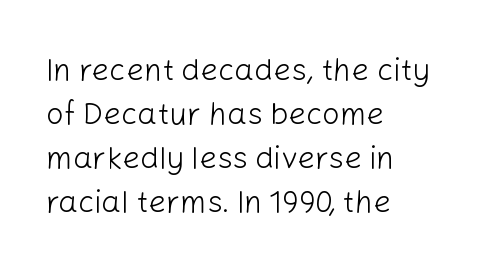
Are there feet on the stems? There aren't — it's a sans. Casual observation: everything's shoved over to the left. The typeface has the unassuming heft of standard copy or less. The rendering keeps characters at their native spacing. Does the lettering tilt? It doesn't — this is upright.
